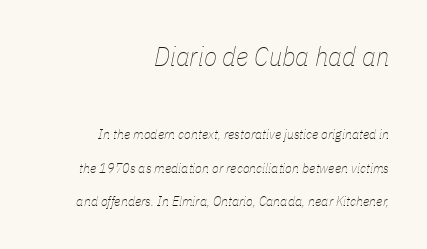
{"italic": "yes", "lean": "right", "slant_degrees": 11, "bold": "no", "underline": "no", "align": "right", "line_spacing": "loose", "line_spacing_ratio": 2.39, "letter_spacing": "normal", "letter_spacing_em": 0.0, "larger_block": "first", "size_ratio": 1.93, "glyph_px": 27}
